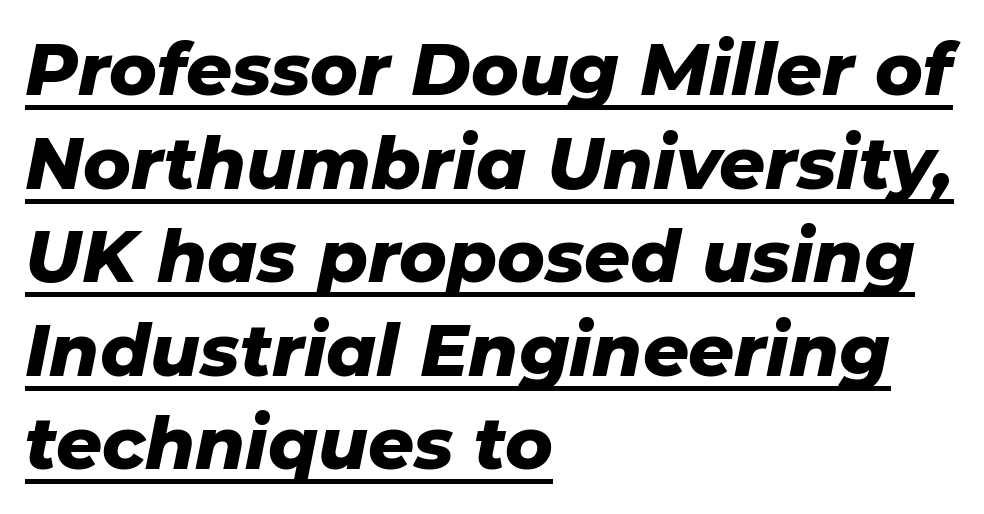
{"italic": "yes", "lean": "right", "slant_degrees": 11, "bold": "yes", "weight": "heavy", "width": "normal", "stroke_contrast": "low", "x_height": "medium", "monospaced": "no", "underline": "yes", "align": "left", "line_spacing": "normal", "line_spacing_ratio": 1.3, "letter_spacing": "normal", "letter_spacing_em": 0.0, "glyph_px": 72}
